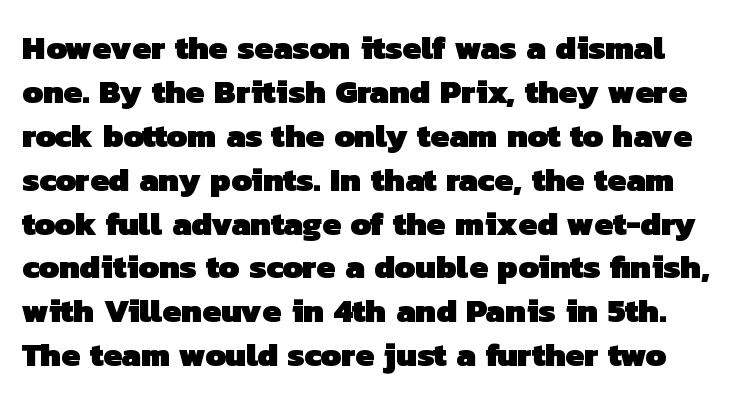
Q: Is the text bold? A: Yes.
Q: Is the typeface a serif or a sans-serif typeface? A: Sans-serif.
Q: Is the text underlined? A: No.
Q: Is the spacing between letters normal or unusually wide? A: Normal.
Q: Is the spacing between lines tight, normal or loose? A: Normal.
Q: Width (condensed, normal, or wide)? A: Normal.
Q: Stroke contrast? A: Low.
Q: x-height? A: Medium.
Q: Monospaced? A: No.
